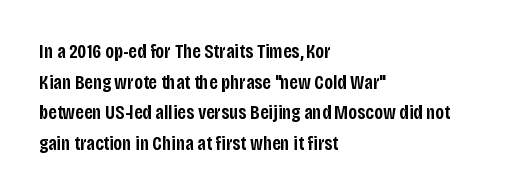
Q: Is the text bold? A: Semi-bold.
Q: Is the text italic (slanted)? A: No, it is upright.
Q: Is the text underlined? A: No.
Q: How is the paragraph aligned? A: Left-aligned.
Q: Is the spacing between letters normal or unusually wide? A: Normal.
Q: Is the spacing between lines tight, normal or loose? A: Normal.
